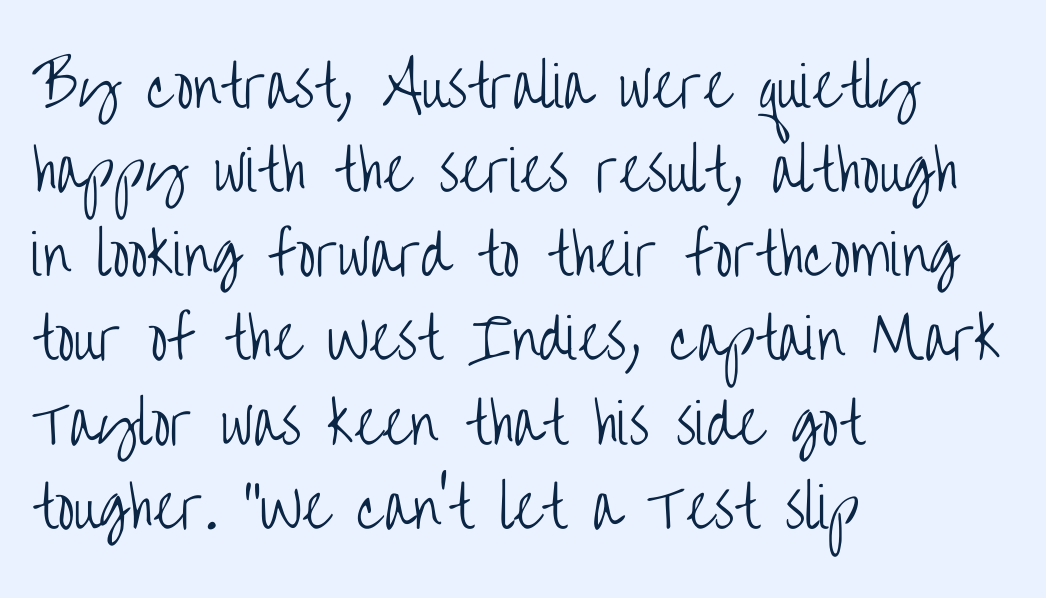
{"serif": "no", "italic": "no", "bold": "no", "weight": "light", "width": "condensed", "stroke_contrast": "low", "x_height": "large", "monospaced": "no", "underline": "no", "align": "left", "line_spacing": "normal", "line_spacing_ratio": 1.53, "letter_spacing": "normal", "letter_spacing_em": 0.0, "glyph_px": 55}
